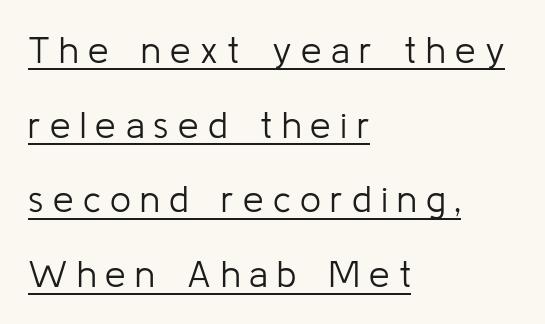
Q: Is the text bold? A: No.
Q: Is the text italic (slanted)? A: No, it is upright.
Q: Is the typeface a serif or a sans-serif typeface? A: Sans-serif.
Q: Is the text underlined? A: Yes.
Q: How is the paragraph aligned? A: Left-aligned.
Q: Is the spacing between letters normal or unusually wide? A: Unusually wide.
Q: Is the spacing between lines tight, normal or loose? A: Loose.
Q: Width (condensed, normal, or wide)? A: Normal.
Q: Stroke contrast? A: Low.
Q: x-height? A: Medium.
Q: Monospaced? A: No.
